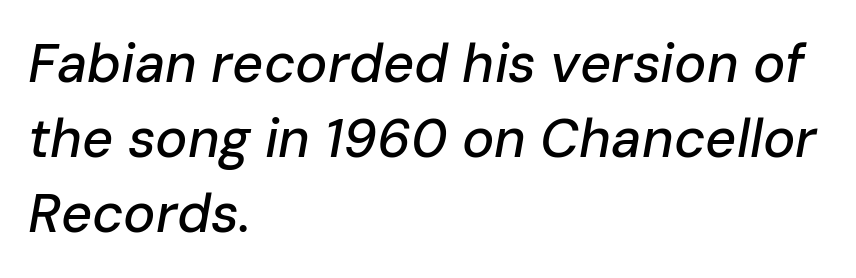
The image shows 54 px text type, italic (leaning right); set left-aligned, normal line spacing (1.39x), normal letter spacing, not underlined; low stroke contrast and a medium x-height.
